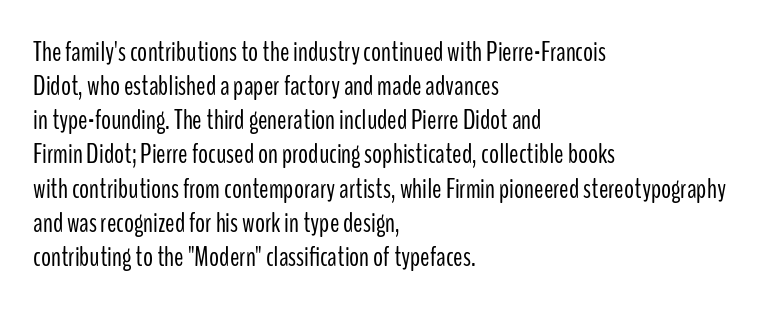
Q: Is the text bold? A: No.
Q: Is the text italic (slanted)? A: No, it is upright.
Q: Is the typeface a serif or a sans-serif typeface? A: Sans-serif.
Q: Is the text underlined? A: No.
Q: How is the paragraph aligned? A: Left-aligned.
Q: Is the spacing between letters normal or unusually wide? A: Normal.
Q: Width (condensed, normal, or wide)? A: Condensed.
Q: Stroke contrast? A: Low.
Q: x-height? A: Medium.
Q: Monospaced? A: No.
